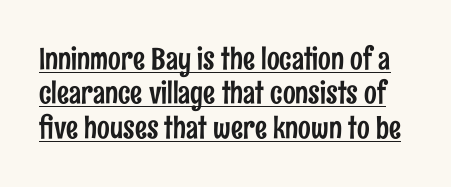
The image shows 30 px condensed sans-serif type, upright; set tight line spacing (1.15x), normal letter spacing, underlined; low stroke contrast and a medium x-height.
